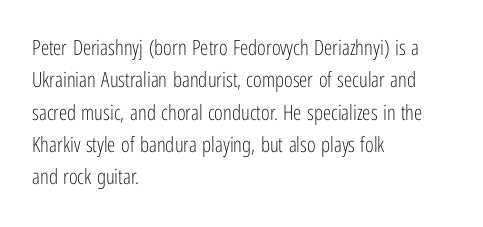
{"italic": "no", "bold": "no", "underline": "no", "align": "left", "line_spacing": "normal", "line_spacing_ratio": 1.54, "letter_spacing": "normal", "letter_spacing_em": 0.0, "glyph_px": 21}
